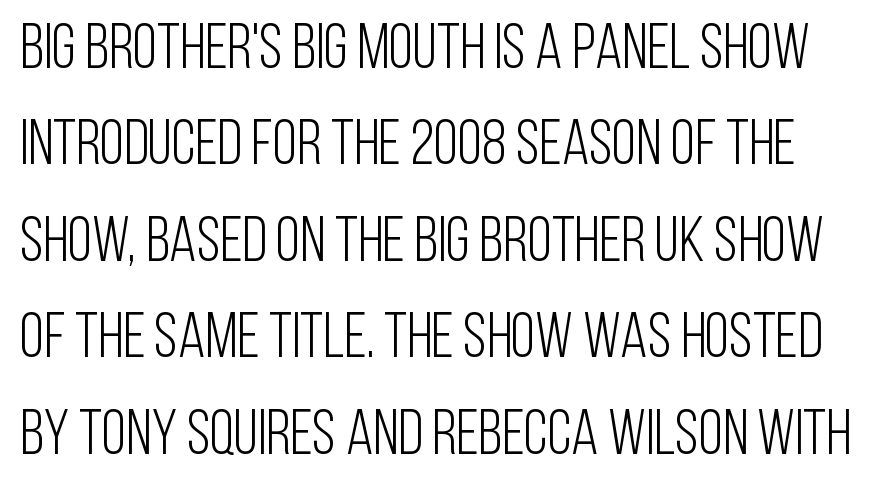
Q: Is the text bold? A: No.
Q: Is the text italic (slanted)? A: No, it is upright.
Q: Is the typeface a serif or a sans-serif typeface? A: Sans-serif.
Q: Is the text underlined? A: No.
Q: Is the spacing between letters normal or unusually wide? A: Normal.
Q: Is the spacing between lines tight, normal or loose? A: Normal.
Q: Width (condensed, normal, or wide)? A: Condensed.
Q: Stroke contrast? A: Low.
Q: x-height? A: Large.
Q: Monospaced? A: No.
